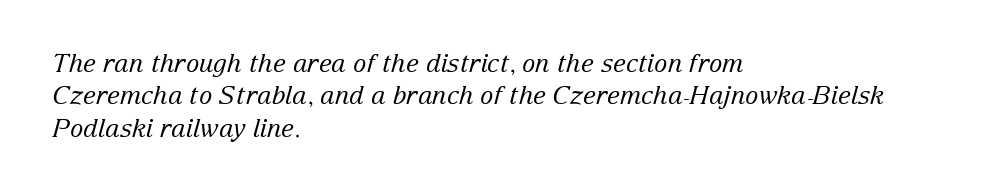
The image shows 25 px text type, italic (leaning right); set left-aligned, normal line spacing (1.3x), normal letter spacing, not underlined.
